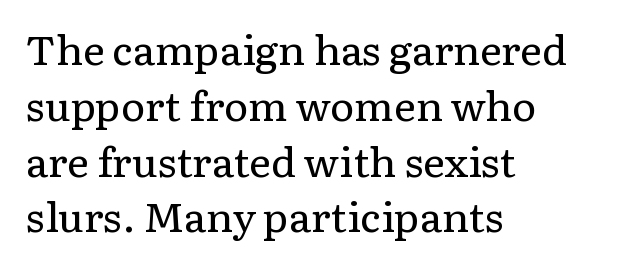
The image shows 41 px regular-weight serif type, upright; set left-aligned, normal line spacing (1.36x), normal letter spacing, not underlined; low stroke contrast and a medium x-height.
